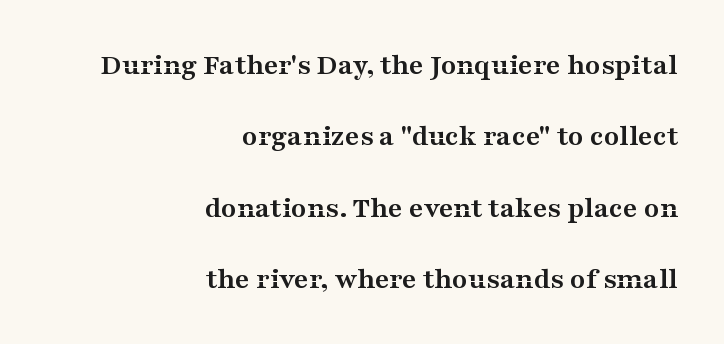
The image shows 31 px semibold, wide serif type, upright; set right-aligned, loose line spacing (2.3x), normal letter spacing, not underlined; medium stroke contrast and a medium x-height.
